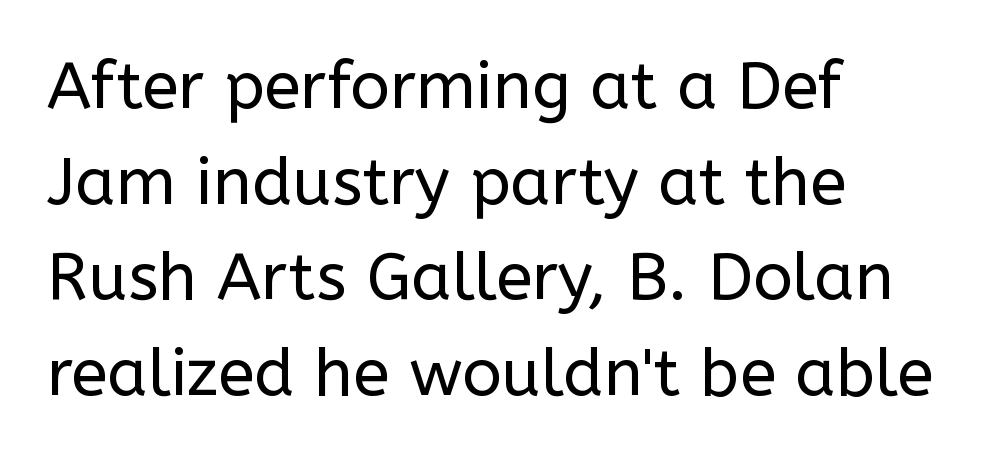
{"serif": "no", "italic": "no", "bold": "no", "weight": "regular", "width": "normal", "stroke_contrast": "low", "x_height": "medium", "monospaced": "no", "underline": "no", "align": "left", "line_spacing": "normal", "line_spacing_ratio": 1.45, "letter_spacing": "normal", "letter_spacing_em": 0.0, "glyph_px": 66}
